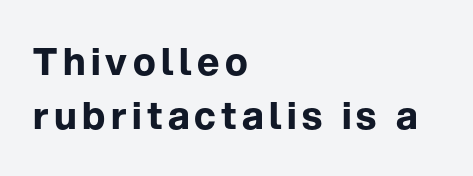
{"serif": "no", "italic": "no", "bold": "yes", "weight": "bold", "width": "normal", "stroke_contrast": "low", "x_height": "medium", "monospaced": "no", "underline": "no", "align": "left", "line_spacing": "normal", "line_spacing_ratio": 1.43, "glyph_px": 38}
